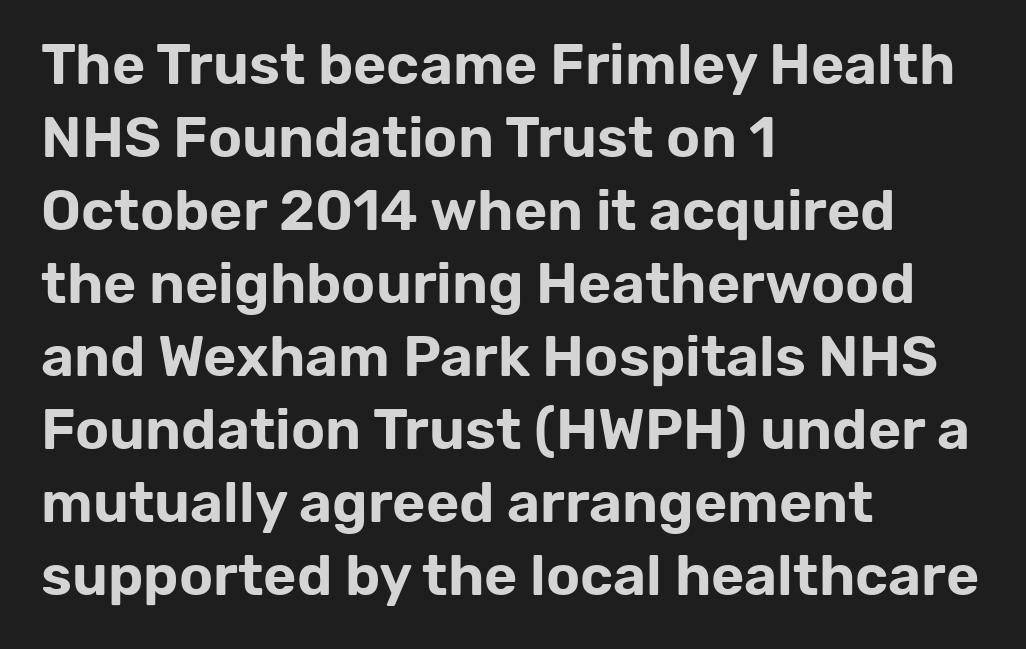
Q: Is the text italic (slanted)? A: No, it is upright.
Q: Is the typeface a serif or a sans-serif typeface? A: Sans-serif.
Q: Is the text underlined? A: No.
Q: How is the paragraph aligned? A: Left-aligned.
Q: Is the spacing between letters normal or unusually wide? A: Normal.
Q: Is the spacing between lines tight, normal or loose? A: Normal.
Q: Width (condensed, normal, or wide)? A: Normal.
Q: Stroke contrast? A: Low.
Q: x-height? A: Medium.
Q: Monospaced? A: No.
